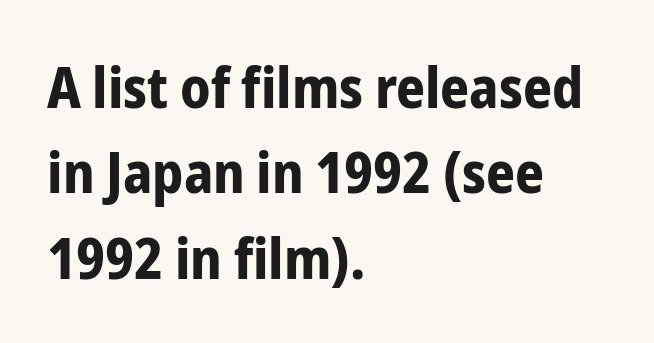
{"serif": "no", "italic": "no", "bold": "yes", "weight": "bold", "width": "condensed", "stroke_contrast": "low", "x_height": "medium", "monospaced": "no", "underline": "no", "align": "left", "line_spacing": "normal", "line_spacing_ratio": 1.5, "letter_spacing": "normal", "letter_spacing_em": 0.0, "glyph_px": 57}
